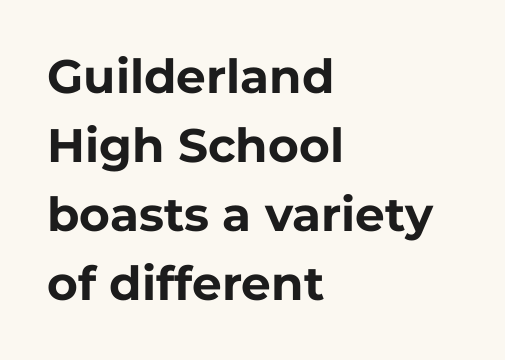
{"serif": "no", "italic": "no", "bold": "yes", "weight": "bold", "width": "normal", "stroke_contrast": "low", "x_height": "medium", "monospaced": "no", "underline": "no", "align": "left", "line_spacing": "normal", "line_spacing_ratio": 1.47, "letter_spacing": "normal", "letter_spacing_em": 0.0, "glyph_px": 47}
